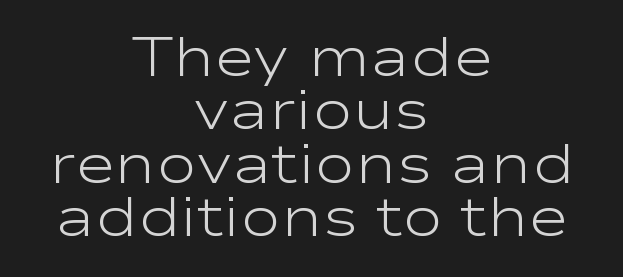
{"serif": "no", "italic": "no", "bold": "no", "weight": "light", "width": "wide", "stroke_contrast": "low", "x_height": "medium", "monospaced": "no", "underline": "no", "align": "center", "line_spacing": "tight", "line_spacing_ratio": 0.97, "letter_spacing": "normal", "letter_spacing_em": 0.0, "glyph_px": 55}
